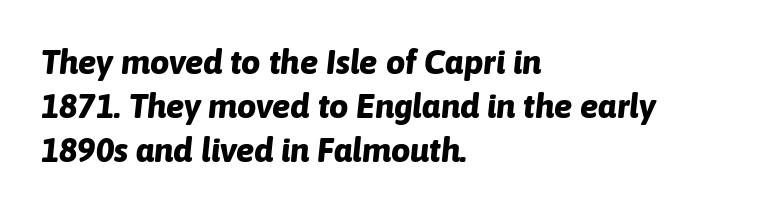
Q: Is the text bold? A: Yes.
Q: Is the text italic (slanted)? A: Yes, it leans right by about 6 degrees.
Q: Is the text underlined? A: No.
Q: How is the paragraph aligned? A: Left-aligned.
Q: Is the spacing between letters normal or unusually wide? A: Normal.
Q: Is the spacing between lines tight, normal or loose? A: Normal.
Q: Width (condensed, normal, or wide)? A: Normal.
Q: Stroke contrast? A: Low.
Q: x-height? A: Medium.
Q: Monospaced? A: No.
